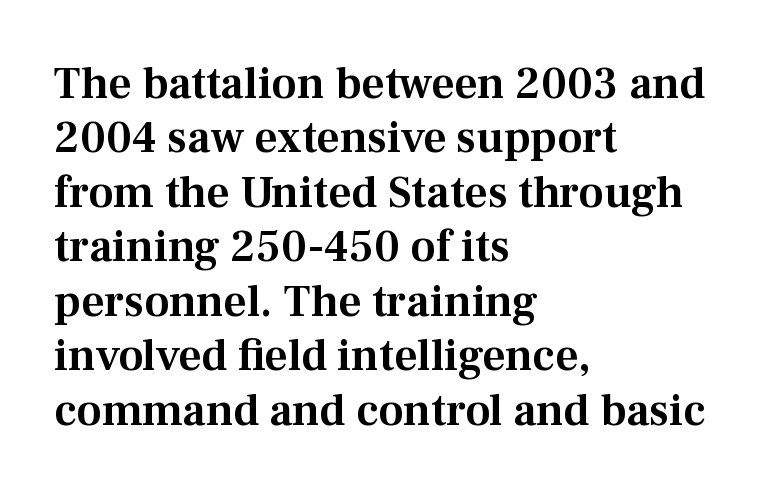
Bare-footed words on every line. This sample uses an upright cut, with every glyph sitting square on the baseline. A serif font was chosen for this passage. This sample is left-justified, so line endings fall wherever the words run out. You could call the tracking neutral — neither tight nor loose. You could not count columns in this text — the font is proportionally spaced.
